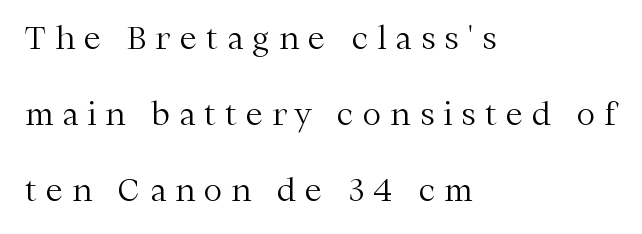
{"serif": "yes", "italic": "no", "bold": "no", "weight": "light", "width": "normal", "stroke_contrast": "medium", "x_height": "medium", "monospaced": "no", "underline": "no", "align": "left", "line_spacing": "loose", "line_spacing_ratio": 2.45, "letter_spacing": "wide", "letter_spacing_em": 0.3, "glyph_px": 31}
